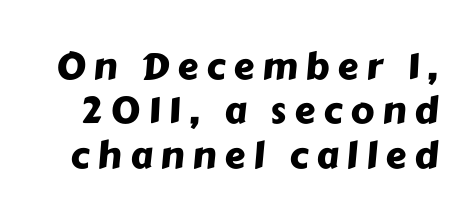
This rendering widens character spacing well past its baseline value. A typesetter would call this proportional, since set widths differ per character. The baseline area is clear. This rendering employs a face without finishing strokes, i.e., a sans-serif.
